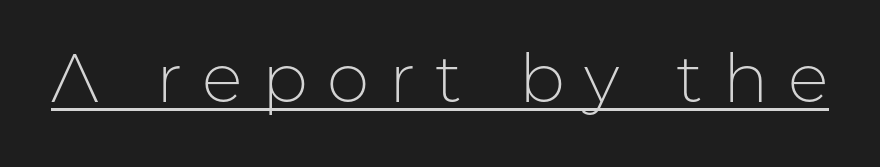
Q: Is the text bold? A: No.
Q: Is the text italic (slanted)? A: No, it is upright.
Q: Is the typeface a serif or a sans-serif typeface? A: Sans-serif.
Q: Is the text underlined? A: Yes.
Q: Is the spacing between letters normal or unusually wide? A: Unusually wide.
Q: Width (condensed, normal, or wide)? A: Normal.
Q: Stroke contrast? A: Low.
Q: x-height? A: Medium.
Q: Monospaced? A: No.
